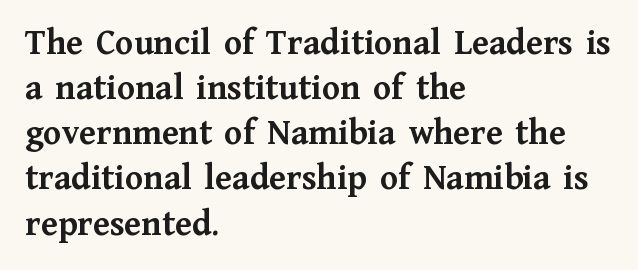
You'd pick this weight for a headline — it's a proper bold. The baseline area is clear. The typeface chosen for these lines features serifs. Designer's note — italics off, roman on. The tracking reads as untouched default to a designer's eye.
